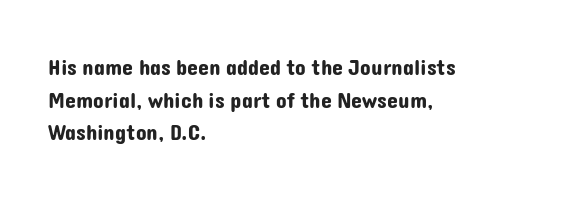
The string is rendered with underlining switched off. Successive baselines arrive at the customary interval. The paragraph shown leans on its left margin. Do the letters lean? They stand straight. The passage shown has conventional tracking throughout.
